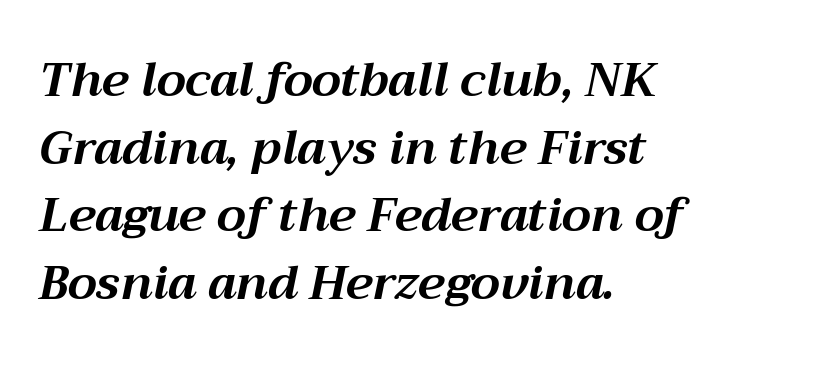
These lines are rendered in a variable-pitch font. Nobody touched the tracking dial on this one. Leading: standard. The typography opts for an oblique posture over an upright one. Every row of glyphs begins at an identical x-position on the left.
